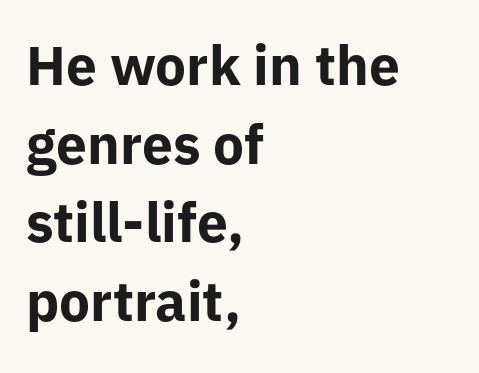
Q: Is the text bold? A: Yes.
Q: Is the text italic (slanted)? A: No, it is upright.
Q: Is the typeface a serif or a sans-serif typeface? A: Sans-serif.
Q: Is the text underlined? A: No.
Q: How is the paragraph aligned? A: Left-aligned.
Q: Is the spacing between letters normal or unusually wide? A: Normal.
Q: Is the spacing between lines tight, normal or loose? A: Normal.
Q: Width (condensed, normal, or wide)? A: Normal.
Q: Stroke contrast? A: Low.
Q: x-height? A: Medium.
Q: Monospaced? A: No.
